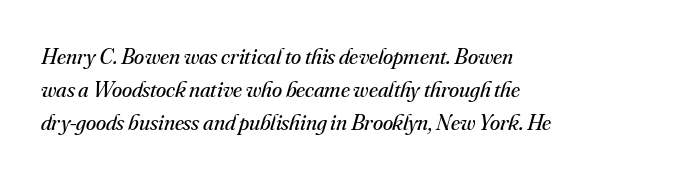
The text carries the slant typical of an italic or oblique font. Does the leading feel generous? No, just average. In CSS terms this would be text-align: left. Look at the tracking — it's just the regular setting, nothing added. A quiet, ordinary-to-light weight characterises the typeface. Check under the words: just untouched page.
